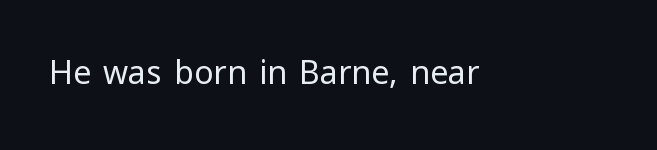
The rendering keeps characters at their native spacing. Each letter's strokes conclude bluntly, with no projecting serifs. Heaviness? Minimal to ordinary, like unemphasized prose. Clear beneath every line of the passage. Character widths vary here, with narrow letters taking less room than wide ones.
